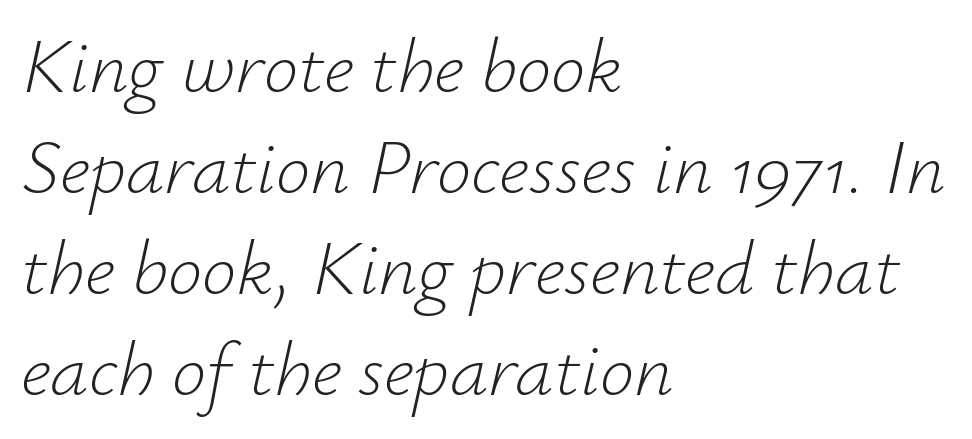
Q: Is the text bold? A: No.
Q: Is the text italic (slanted)? A: Yes, it leans right by about 12 degrees.
Q: Is the text underlined? A: No.
Q: How is the paragraph aligned? A: Left-aligned.
Q: Is the spacing between letters normal or unusually wide? A: Normal.
Q: Is the spacing between lines tight, normal or loose? A: Normal.
Q: Width (condensed, normal, or wide)? A: Normal.
Q: Stroke contrast? A: Low.
Q: x-height? A: Small.
Q: Monospaced? A: No.
